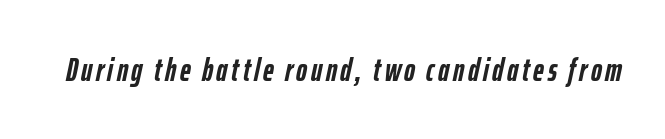
A typesetter would call this proportional, since set widths differ per character. The rendering uses a bold face; every stroke is thick and dark. Has an underline been added? It has not. Slant detected: the letters are inclined.
